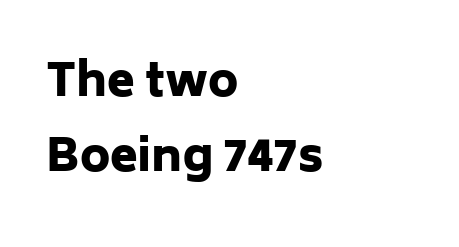
{"serif": "no", "italic": "no", "bold": "yes", "weight": "heavy", "width": "normal", "stroke_contrast": "low", "x_height": "medium", "monospaced": "no", "underline": "no", "align": "left", "line_spacing": "normal", "line_spacing_ratio": 1.66, "letter_spacing": "normal", "letter_spacing_em": 0.0, "glyph_px": 45}
